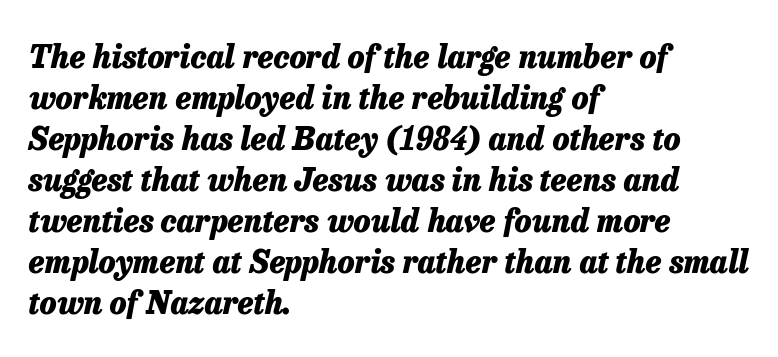
The image shows 31 px heavy type, italic (leaning right); set left-aligned, normal line spacing (1.32x), normal letter spacing, not underlined; low stroke contrast and a medium x-height.
